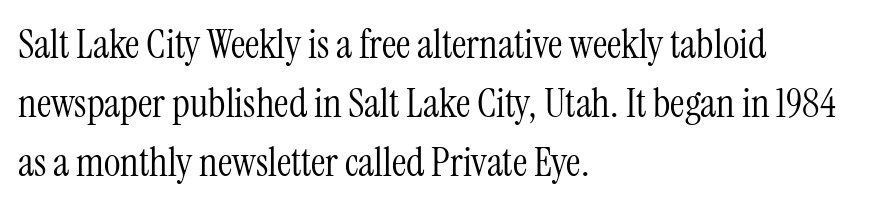
Yep, those are serifs on the letters. Horizontally, the lines are justified to the leading edge only. Looks like regular typesetting: each glyph gets only the width it needs. Each row of text sits above clean, open space. The letters sit at their default tracking, neither squeezed nor spread.
